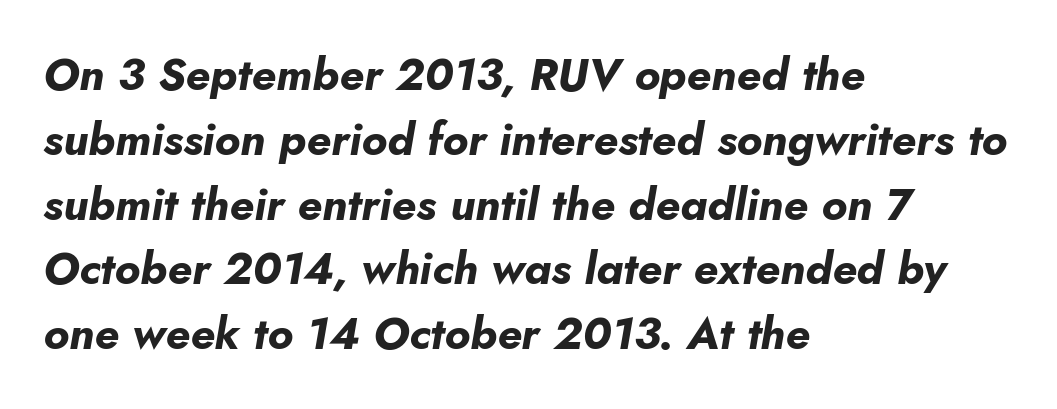
The image shows 45 px bold type, italic (leaning right); set left-aligned, normal line spacing (1.44x), normal letter spacing, not underlined; low stroke contrast and a small x-height.
